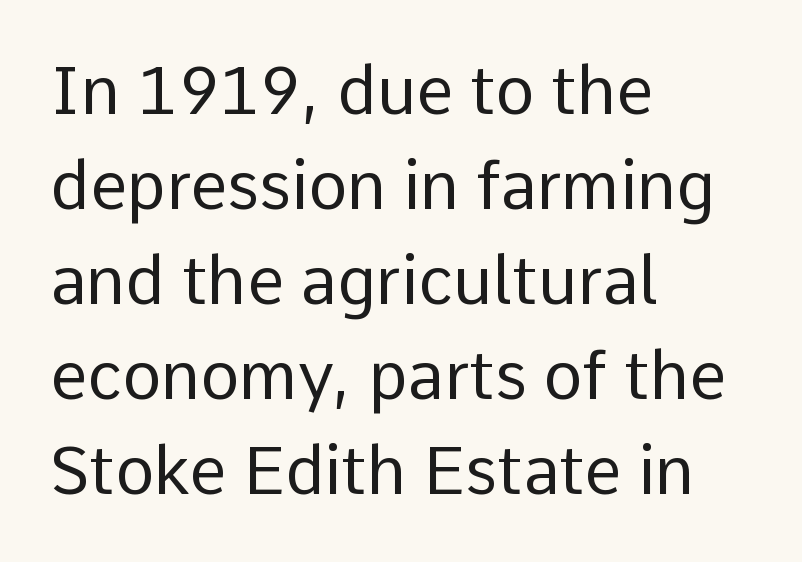
{"serif": "no", "italic": "no", "bold": "no", "weight": "regular", "width": "normal", "stroke_contrast": "low", "x_height": "medium", "monospaced": "no", "underline": "no", "align": "left", "line_spacing": "normal", "line_spacing_ratio": 1.44, "letter_spacing": "normal", "letter_spacing_em": 0.0, "glyph_px": 66}
